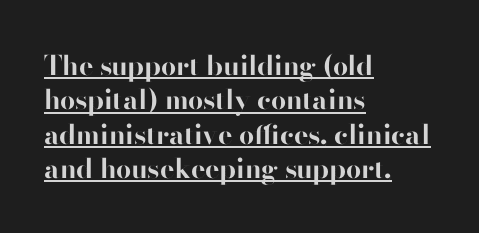
Words appear dense and cohesive because spacing is normal. Leading: standard. The typesetting leans heavy: a genuine bold. The typesetter has applied underlining to the passage shown. Italic: no, the glyphs are upright roman. Caption: multi-line text, flush left, ragged right.
